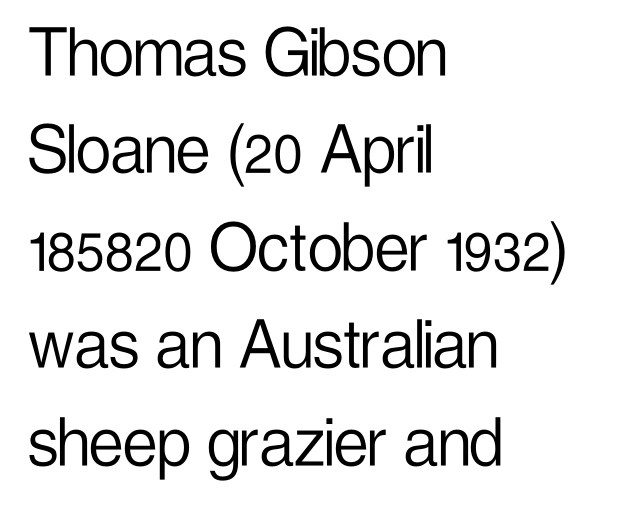
{"serif": "no", "italic": "no", "bold": "no", "weight": "light", "width": "condensed", "stroke_contrast": "low", "x_height": "medium", "monospaced": "no", "underline": "no", "align": "left", "line_spacing": "normal", "line_spacing_ratio": 1.25, "letter_spacing": "normal", "letter_spacing_em": 0.0, "glyph_px": 78}
